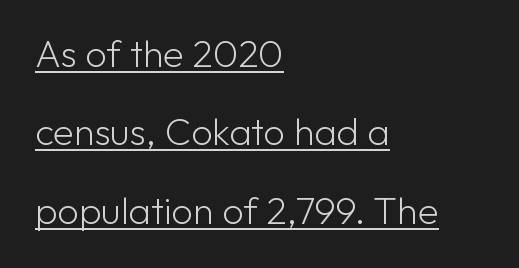
{"serif": "no", "italic": "no", "bold": "no", "weight": "light", "width": "normal", "stroke_contrast": "low", "x_height": "medium", "monospaced": "no", "underline": "yes", "align": "left", "line_spacing": "loose", "line_spacing_ratio": 2.06, "letter_spacing": "normal", "letter_spacing_em": 0.0, "glyph_px": 38}
